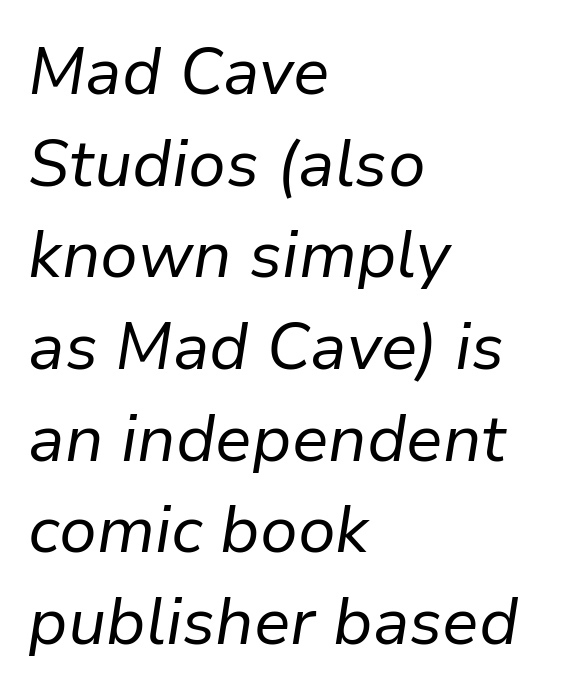
The image shows 65 px regular-weight type, italic (leaning right); set left-aligned, normal line spacing (1.41x), normal letter spacing, not underlined; low stroke contrast and a medium x-height.
